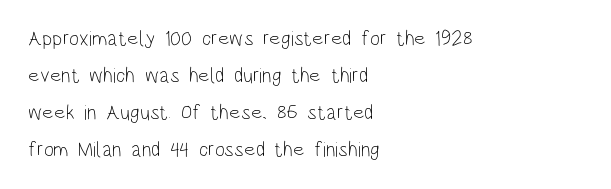
{"italic": "no", "bold": "no", "underline": "no", "align": "left", "line_spacing_ratio": 1.76, "letter_spacing": "normal", "letter_spacing_em": 0.0, "glyph_px": 21}
